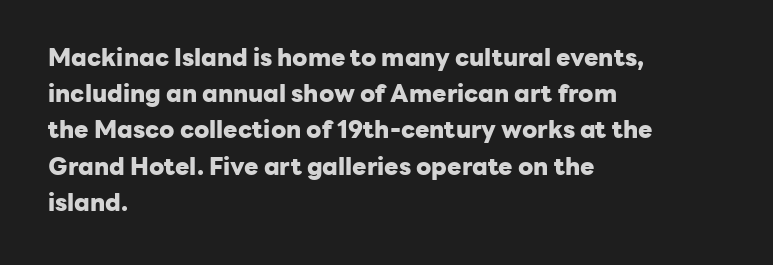
Q: Is the text bold? A: Yes.
Q: Is the text italic (slanted)? A: No, it is upright.
Q: Is the text underlined? A: No.
Q: How is the paragraph aligned? A: Left-aligned.
Q: Is the spacing between letters normal or unusually wide? A: Normal.
Q: Is the spacing between lines tight, normal or loose? A: Normal.
